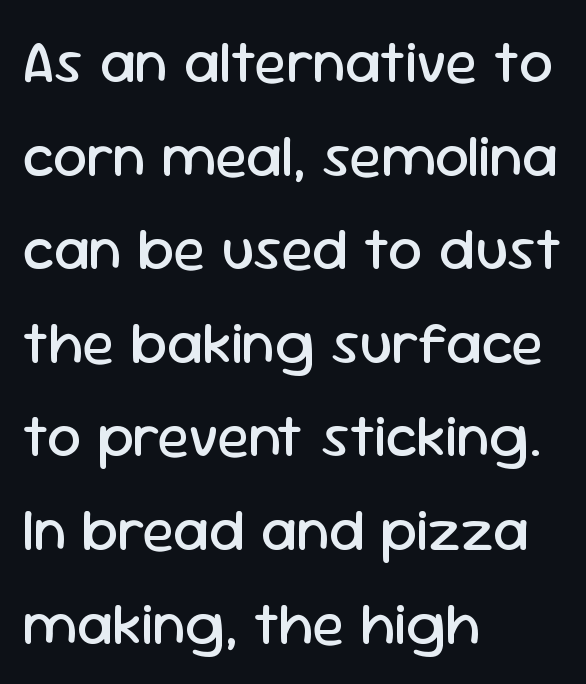
Q: Is the text bold? A: No.
Q: Is the text italic (slanted)? A: No, it is upright.
Q: Is the typeface a serif or a sans-serif typeface? A: Sans-serif.
Q: Is the text underlined? A: No.
Q: How is the paragraph aligned? A: Left-aligned.
Q: Is the spacing between letters normal or unusually wide? A: Normal.
Q: Is the spacing between lines tight, normal or loose? A: Normal.
Q: Width (condensed, normal, or wide)? A: Normal.
Q: Stroke contrast? A: Low.
Q: x-height? A: Medium.
Q: Monospaced? A: No.
